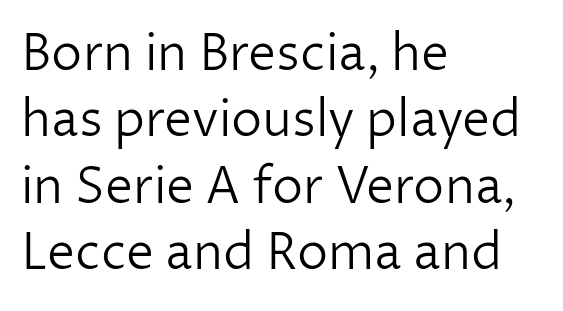
{"serif": "no", "italic": "no", "bold": "no", "weight": "light", "width": "normal", "stroke_contrast": "low", "x_height": "medium", "monospaced": "no", "underline": "no", "align": "left", "line_spacing": "normal", "line_spacing_ratio": 1.33, "letter_spacing": "normal", "letter_spacing_em": 0.0, "glyph_px": 50}
